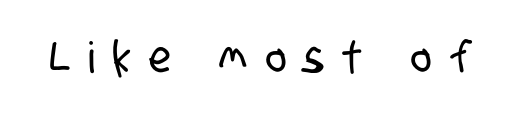
{"serif": "no", "width": "condensed", "stroke_contrast": "low", "x_height": "large", "monospaced": "no", "underline": "no", "letter_spacing": "wide", "letter_spacing_em": 0.44, "glyph_px": 43}
